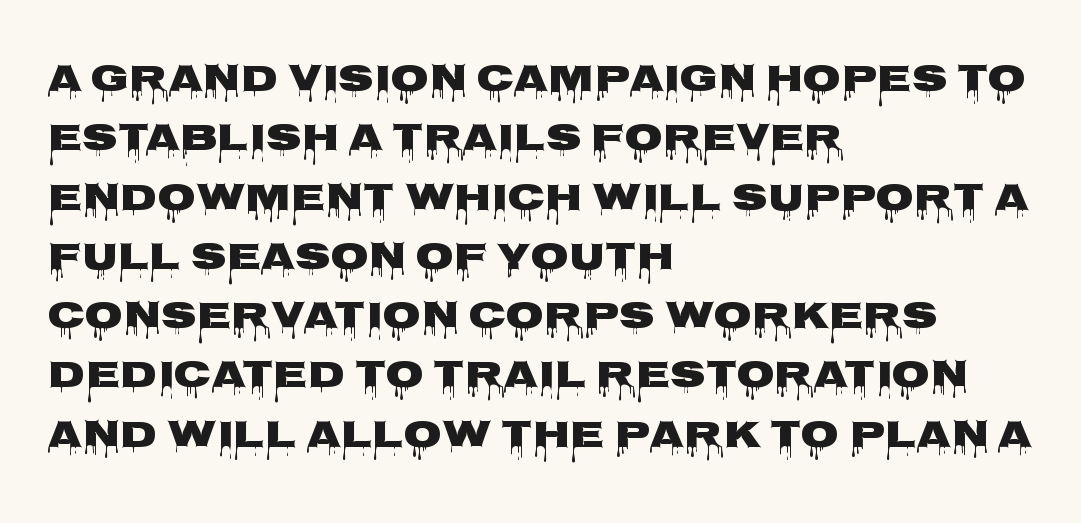
Q: Is the text bold? A: Yes.
Q: Is the text italic (slanted)? A: No, it is upright.
Q: Is the typeface a serif or a sans-serif typeface? A: Sans-serif.
Q: Is the text underlined? A: No.
Q: How is the paragraph aligned? A: Left-aligned.
Q: Is the spacing between letters normal or unusually wide? A: Normal.
Q: Is the spacing between lines tight, normal or loose? A: Normal.
Q: Width (condensed, normal, or wide)? A: Wide.
Q: Stroke contrast? A: Low.
Q: x-height? A: Large.
Q: Monospaced? A: No.
